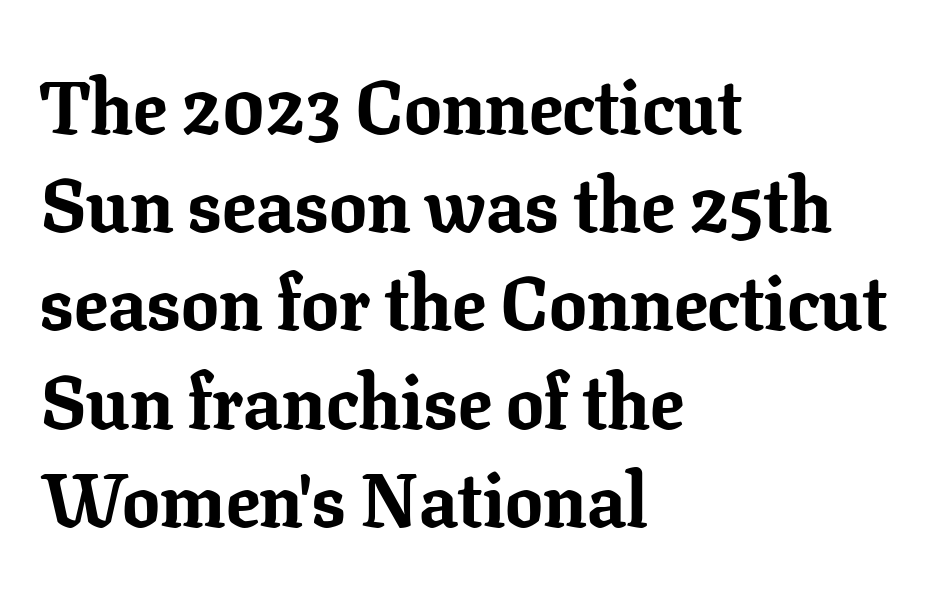
Strokes here are thick enough to call this a true bold. There is no visible air inserted between adjacent glyphs. If you measured baseline to baseline, you'd find a middling distance. These lines are rendered in a variable-pitch font. Typeset ragged right — the left edge is the straight one. Look at the bottom of the vertical strokes: they flare into serifs here.
